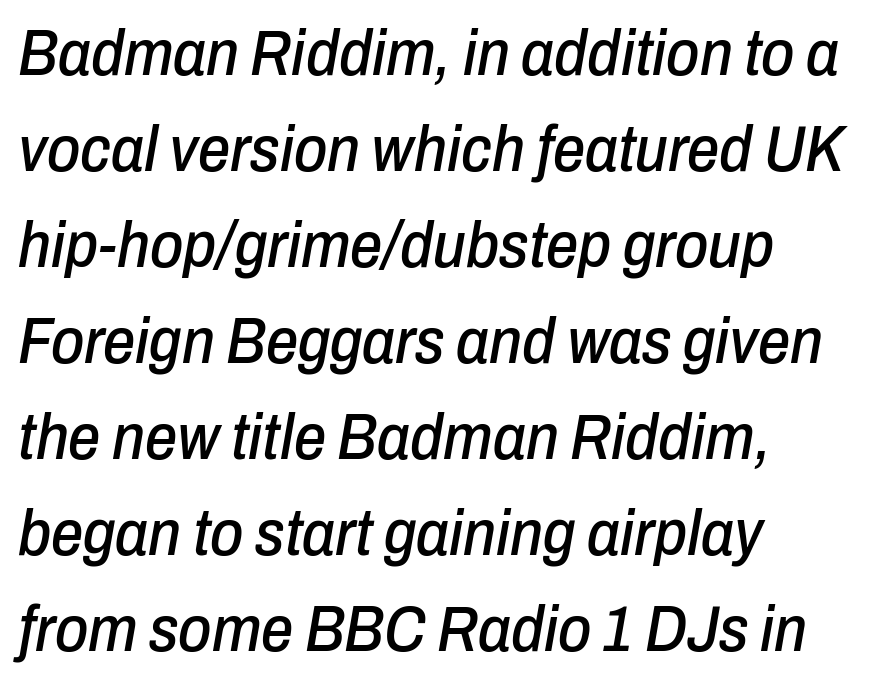
The image shows 64 px condensed type, italic (leaning right); set left-aligned, normal line spacing (1.5x), normal letter spacing, not underlined; low stroke contrast and a medium x-height.
